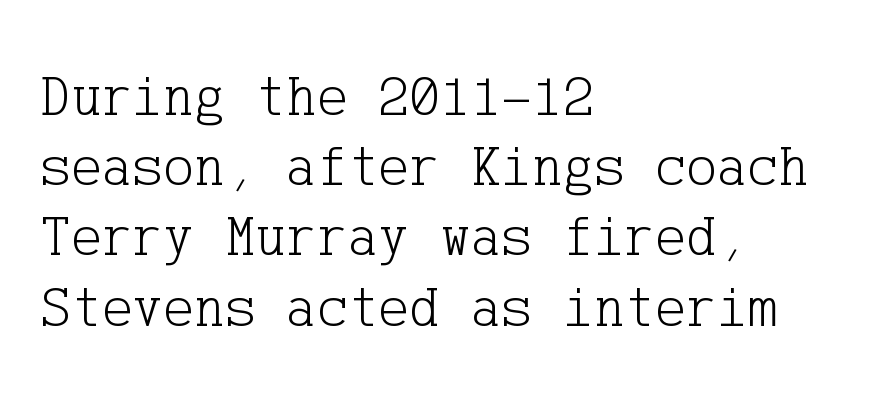
{"serif": "yes", "italic": "no", "bold": "no", "weight": "light", "width": "normal", "stroke_contrast": "low", "x_height": "medium", "underline": "no", "align": "left", "line_spacing_ratio": 1.21, "letter_spacing": "normal", "letter_spacing_em": 0.0, "glyph_px": 58}
